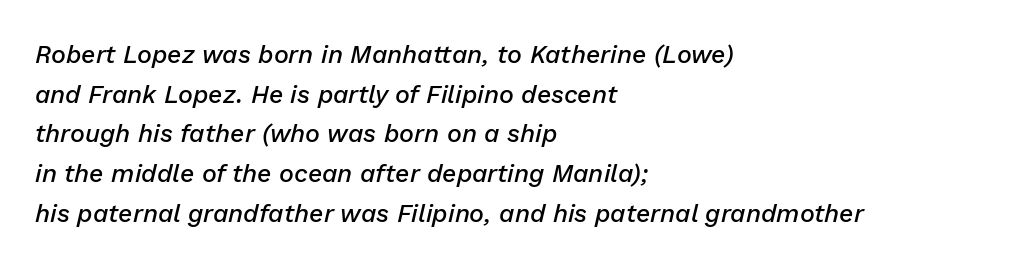
Q: Is the text bold? A: Semi-bold.
Q: Is the text italic (slanted)? A: Yes, it leans right by about 13 degrees.
Q: Is the text underlined? A: No.
Q: How is the paragraph aligned? A: Left-aligned.
Q: Is the spacing between letters normal or unusually wide? A: Normal.
Q: Is the spacing between lines tight, normal or loose? A: Normal.
